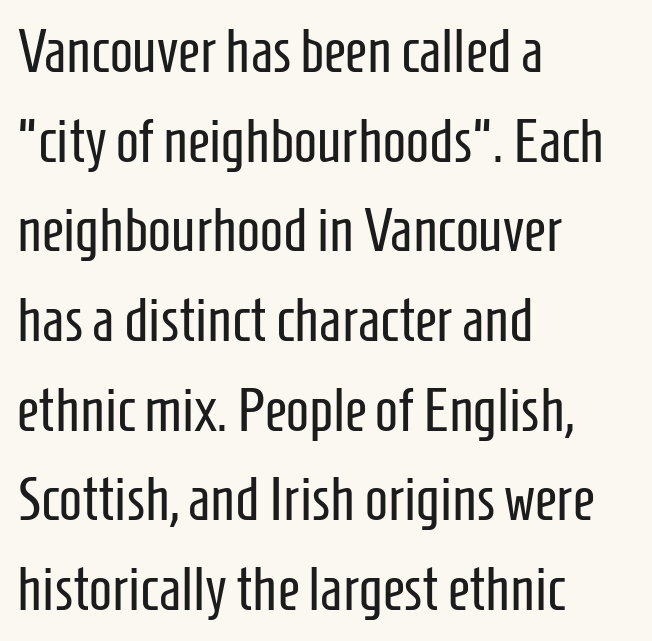
{"serif": "no", "italic": "no", "bold": "no", "weight": "regular", "width": "condensed", "stroke_contrast": "low", "x_height": "medium", "monospaced": "no", "underline": "no", "align": "left", "line_spacing": "normal", "line_spacing_ratio": 1.47, "letter_spacing": "normal", "letter_spacing_em": 0.0, "glyph_px": 61}
